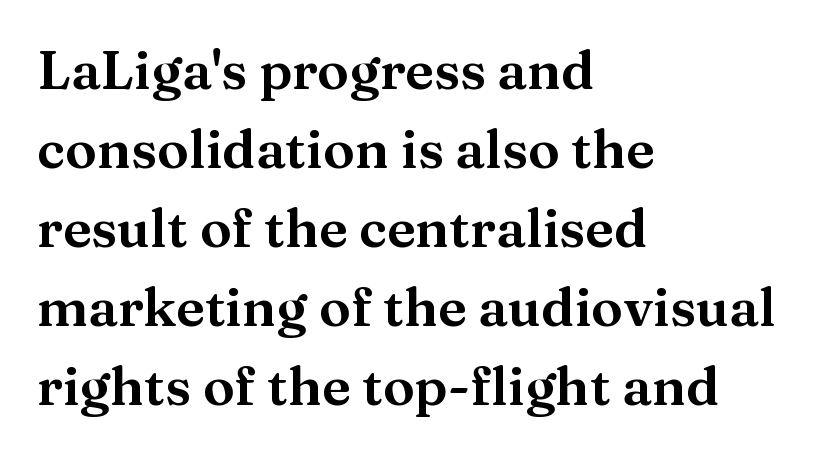
The image shows 53 px wide serif type, upright; set left-aligned, normal line spacing (1.49x), normal letter spacing, not underlined; medium stroke contrast and a medium x-height.
